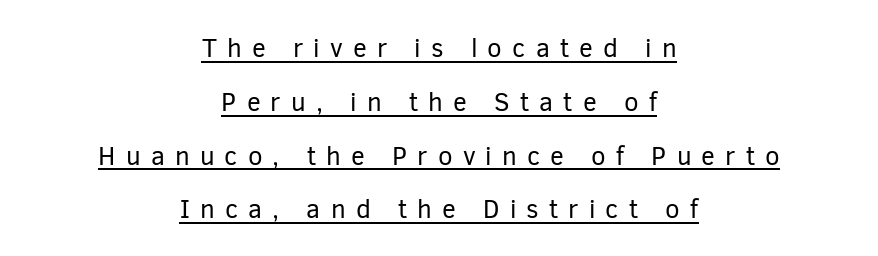
The letterforms stand isolated, each surrounded by extra space. Reading down the block, each line starts at a different indent, mirrored at its end. Loosely led — the rows are spread out. A baseline rule has been typeset under these characters. The letterforms sit at book weight or below.
